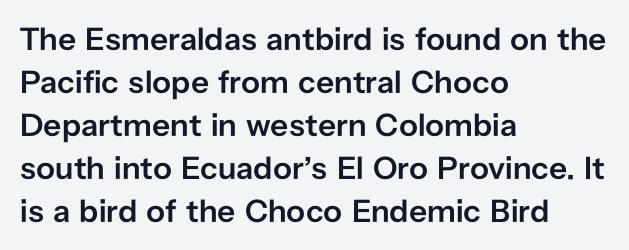
This sample uses an upright cut, with every glyph sitting square on the baseline. The face used here is proportionally spaced, like ordinary book or web type. These lines sit exactly where default settings would place them. Note: no serifs on the glyphs.
